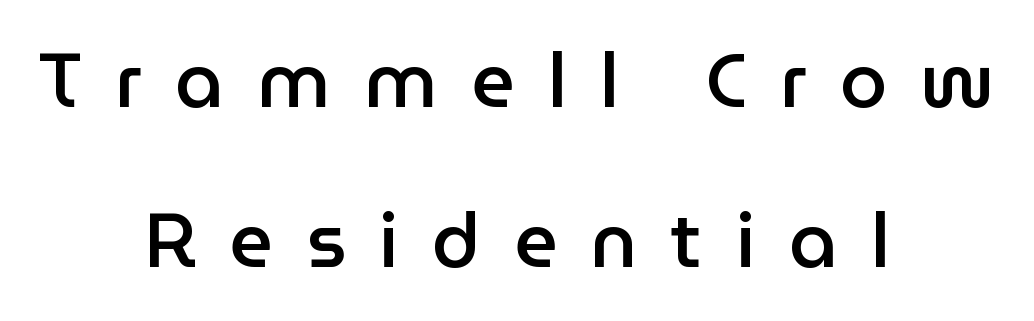
The image shows 76 px semibold sans-serif type, upright; set centered, loose line spacing (2.11x), unusually wide letter spacing (+0.44 em), not underlined; low stroke contrast and a medium x-height.
